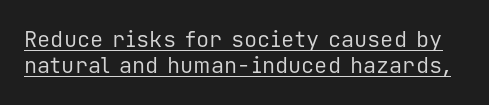
Q: Is the text bold? A: No.
Q: Is the text italic (slanted)? A: No, it is upright.
Q: Is the text underlined? A: Yes.
Q: Is the spacing between letters normal or unusually wide? A: Normal.
